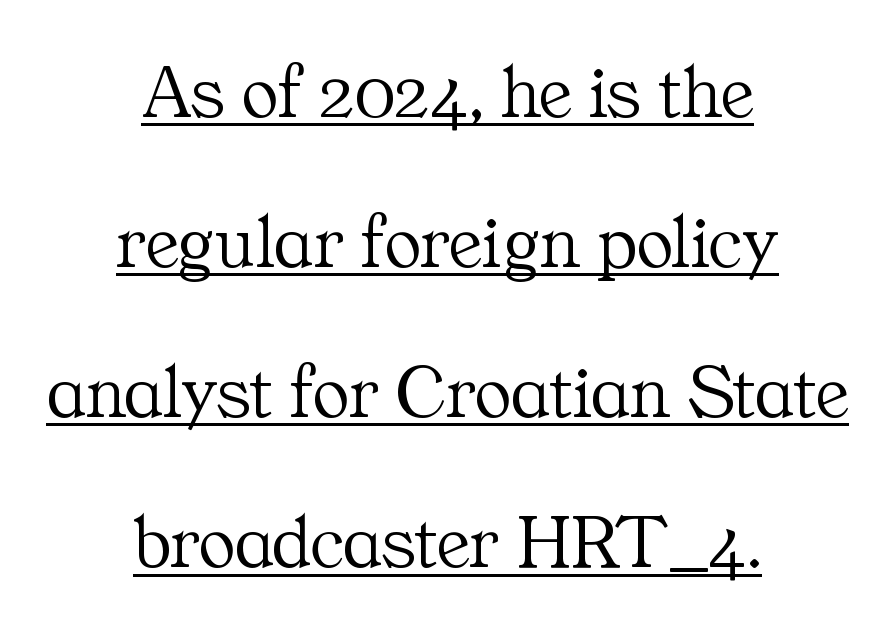
Q: Is the text bold? A: No.
Q: Is the text italic (slanted)? A: No, it is upright.
Q: Is the typeface a serif or a sans-serif typeface? A: Serif.
Q: Is the text underlined? A: Yes.
Q: How is the paragraph aligned? A: Centered.
Q: Is the spacing between letters normal or unusually wide? A: Normal.
Q: Is the spacing between lines tight, normal or loose? A: Loose.
Q: Width (condensed, normal, or wide)? A: Normal.
Q: Stroke contrast? A: Medium.
Q: x-height? A: Medium.
Q: Monospaced? A: No.
